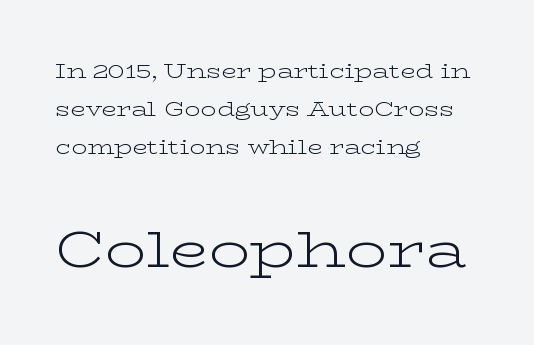
The image shows 51 px light, wide serif type, upright; set left-aligned, line spacing 1.89x, normal letter spacing, not underlined; the second (bottom) block is 2.55x larger; low stroke contrast and a medium x-height.
